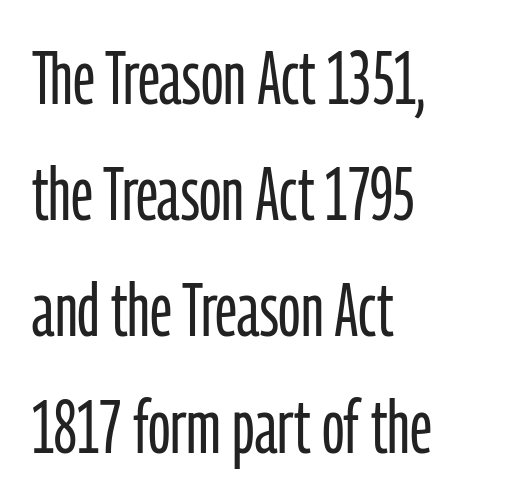
The image shows 74 px light, condensed sans-serif type, upright; set left-aligned, normal line spacing (1.57x), normal letter spacing, not underlined; low stroke contrast and a medium x-height.
